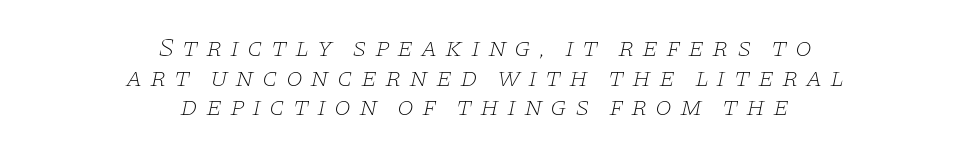
Q: Is the text bold? A: No.
Q: Is the text italic (slanted)? A: Yes, it leans right by about 11 degrees.
Q: Is the text underlined? A: No.
Q: How is the paragraph aligned? A: Centered.
Q: Is the spacing between letters normal or unusually wide? A: Unusually wide.
Q: Is the spacing between lines tight, normal or loose? A: Tight.
